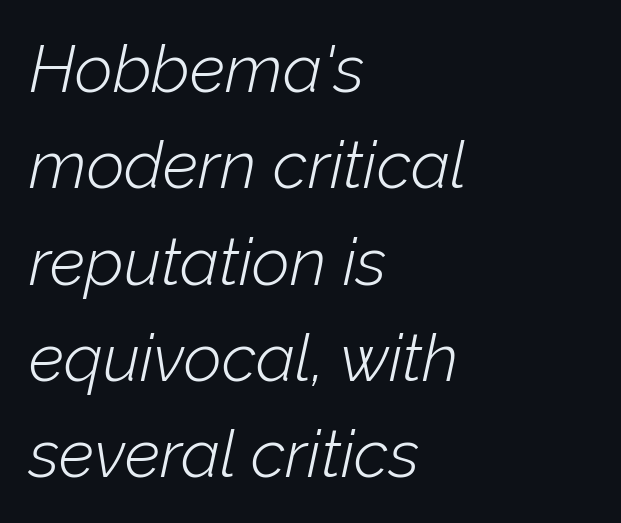
{"italic": "yes", "lean": "right", "slant_degrees": 12, "bold": "no", "weight": "light", "width": "normal", "stroke_contrast": "low", "x_height": "medium", "monospaced": "no", "underline": "no", "align": "left", "line_spacing": "normal", "line_spacing_ratio": 1.46, "letter_spacing": "normal", "letter_spacing_em": 0.0, "glyph_px": 66}
